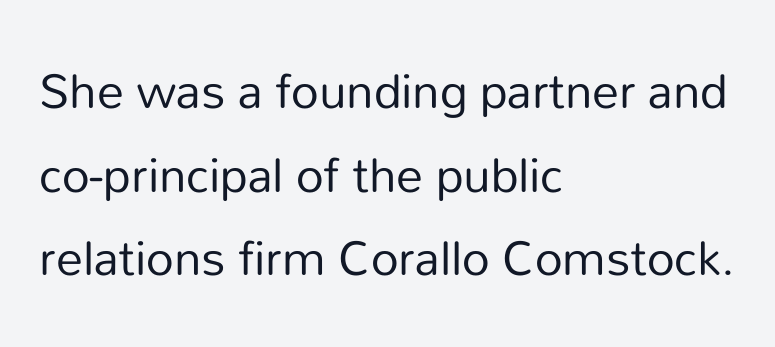
The image shows 54 px regular-weight sans-serif type, upright; set left-aligned, normal line spacing (1.55x), normal letter spacing, not underlined; low stroke contrast and a medium x-height.
